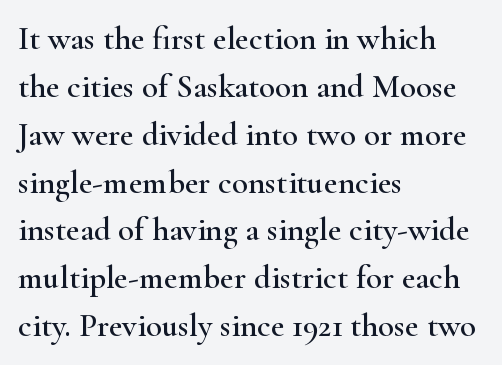
Q: Is the text italic (slanted)? A: No, it is upright.
Q: Is the typeface a serif or a sans-serif typeface? A: Serif.
Q: Is the text underlined? A: No.
Q: How is the paragraph aligned? A: Left-aligned.
Q: Is the spacing between letters normal or unusually wide? A: Normal.
Q: Is the spacing between lines tight, normal or loose? A: Normal.
Q: Width (condensed, normal, or wide)? A: Wide.
Q: Stroke contrast? A: High.
Q: x-height? A: Small.
Q: Monospaced? A: No.
